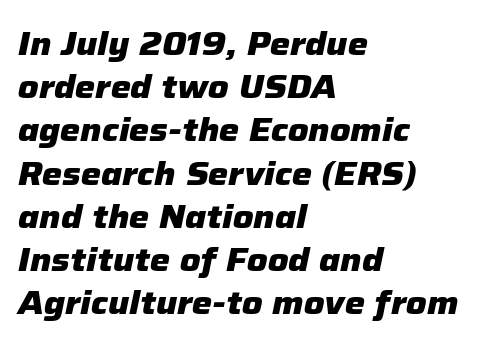
Tracking value appears to be zero — textbook default spacing. As a designer I'd log this as weight 700, bold. The rendering applies a slant to the glyphs. Left-aligned paragraph, ragged on the right. Descenders hang freely into open space. Whoever set this chose a conventional vertical rhythm.
